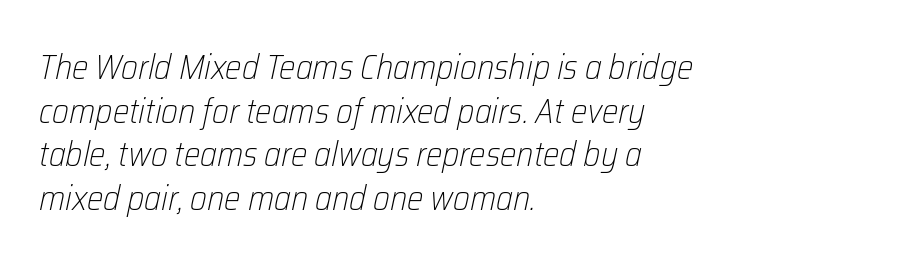
No extra tracking has been applied to these lines. Unmarked baselines from the first word to the last. Would a proofreader flag this as italicized? Yes. Vertical stems look standard width or narrower in stroke. Note the varied advance widths — an 'i' is clearly narrower than an 'm'.
